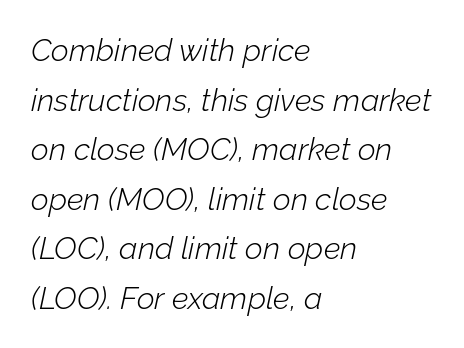
Each new line begins a customary step beneath the previous one. The strokes are not fattened; the text isn't bold. Default kerning and tracking; the words read as compact shapes. Nobody drew a line under any word here.
